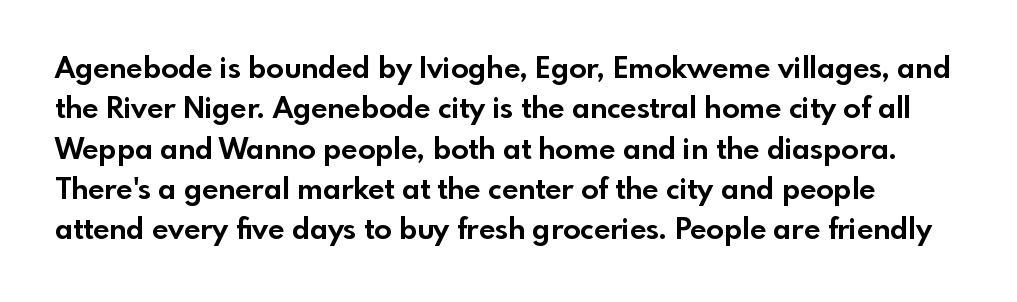
Q: Is the text bold? A: Yes.
Q: Is the text italic (slanted)? A: No, it is upright.
Q: Is the typeface a serif or a sans-serif typeface? A: Sans-serif.
Q: Is the text underlined? A: No.
Q: Is the spacing between letters normal or unusually wide? A: Normal.
Q: Is the spacing between lines tight, normal or loose? A: Normal.
Q: Width (condensed, normal, or wide)? A: Normal.
Q: x-height? A: Small.
Q: Monospaced? A: No.
